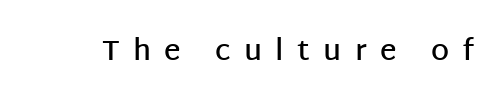
{"serif": "no", "italic": "no", "bold": "semi", "weight": "semibold", "width": "normal", "stroke_contrast": "low", "x_height": "large", "monospaced": "no", "underline": "no", "letter_spacing": "wide", "letter_spacing_em": 0.46, "glyph_px": 29}
